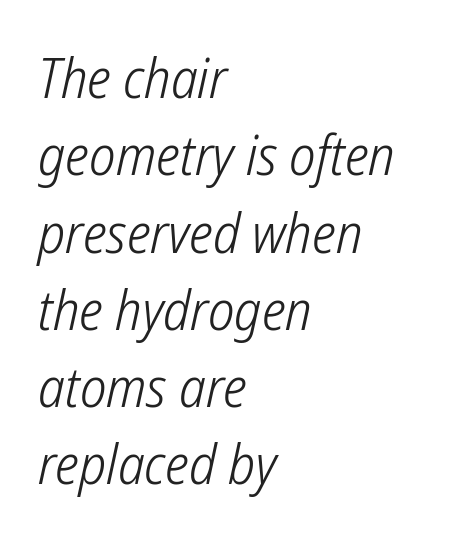
Q: Is the text bold? A: No.
Q: Is the typeface a serif or a sans-serif typeface? A: Sans-serif.
Q: Is the text underlined? A: No.
Q: How is the paragraph aligned? A: Left-aligned.
Q: Is the spacing between letters normal or unusually wide? A: Normal.
Q: Is the spacing between lines tight, normal or loose? A: Normal.
Q: Width (condensed, normal, or wide)? A: Condensed.
Q: Stroke contrast? A: Low.
Q: x-height? A: Medium.
Q: Monospaced? A: No.
